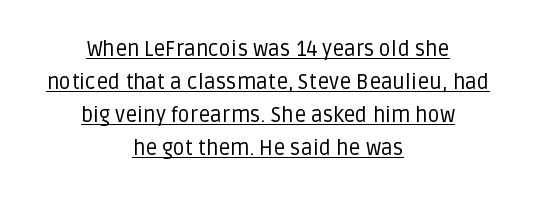
Q: Is the text bold? A: No.
Q: Is the text italic (slanted)? A: No, it is upright.
Q: Is the text underlined? A: Yes.
Q: How is the paragraph aligned? A: Centered.
Q: Is the spacing between letters normal or unusually wide? A: Normal.
Q: Is the spacing between lines tight, normal or loose? A: Normal.
